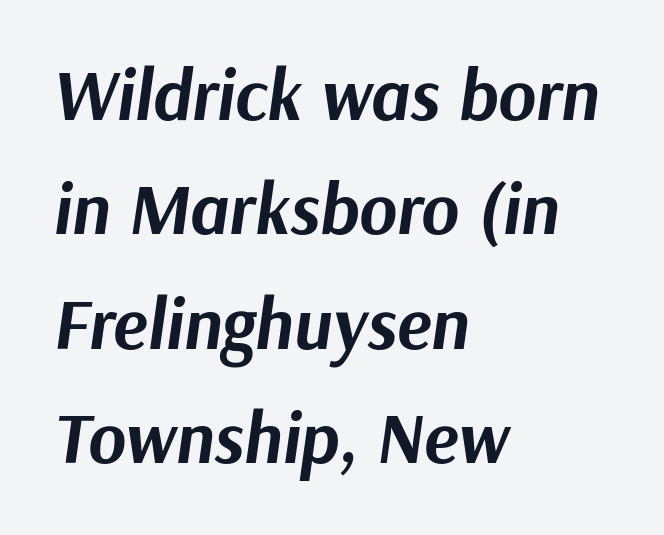
The image shows 72 px bold type, italic (leaning right); set left-aligned, normal line spacing (1.59x), normal letter spacing, not underlined; medium stroke contrast and a medium x-height.
